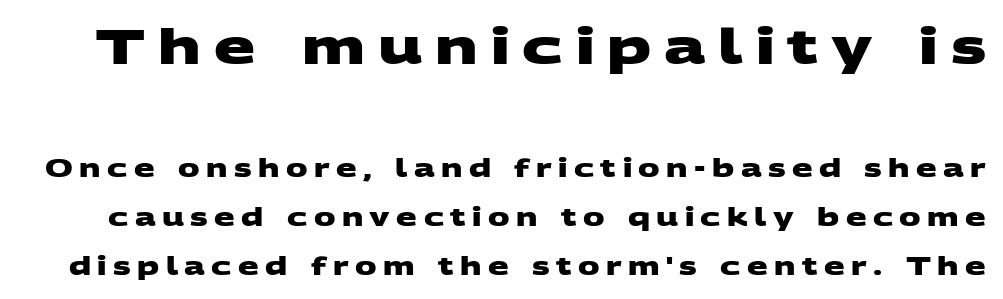
{"serif": "no", "bold": "yes", "weight": "heavy", "width": "wide", "stroke_contrast": "medium", "x_height": "large", "monospaced": "no", "underline": "no", "line_spacing": "loose", "line_spacing_ratio": 2.04, "letter_spacing": "wide", "letter_spacing_em": 0.27, "larger_block": "first", "size_ratio": 2.0, "glyph_px": 48}
